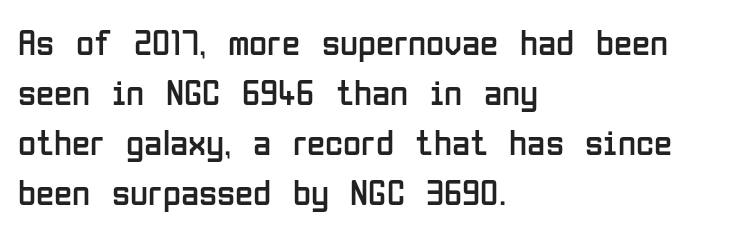
Q: Is the text bold? A: No.
Q: Is the text italic (slanted)? A: No, it is upright.
Q: Is the typeface a serif or a sans-serif typeface? A: Sans-serif.
Q: Is the text underlined? A: No.
Q: How is the paragraph aligned? A: Left-aligned.
Q: Is the spacing between letters normal or unusually wide? A: Normal.
Q: Is the spacing between lines tight, normal or loose? A: Normal.
Q: Width (condensed, normal, or wide)? A: Condensed.
Q: Stroke contrast? A: Low.
Q: x-height? A: Medium.
Q: Monospaced? A: No.
